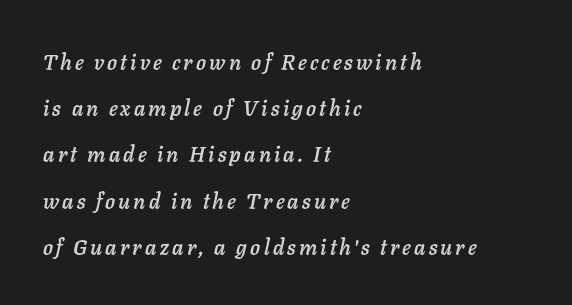
The setting favours the left margin, as ordinary paragraphs usually do. Quick note: underline off. The letters are slanted; this is an italic face. You could fit nearly another row in the gap between these rows.
